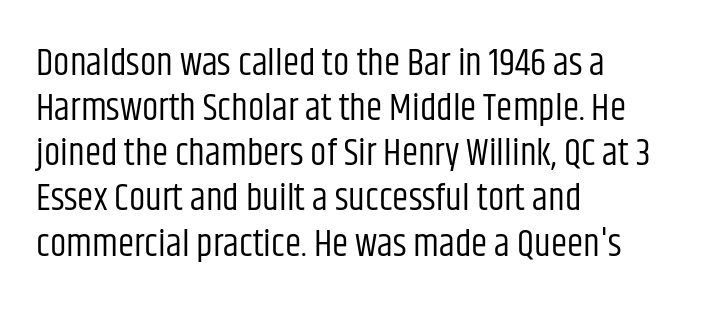
{"serif": "no", "italic": "no", "bold": "no", "weight": "regular", "width": "condensed", "stroke_contrast": "low", "x_height": "large", "monospaced": "no", "underline": "no", "align": "left", "line_spacing_ratio": 1.22, "letter_spacing": "normal", "letter_spacing_em": 0.0, "glyph_px": 37}
